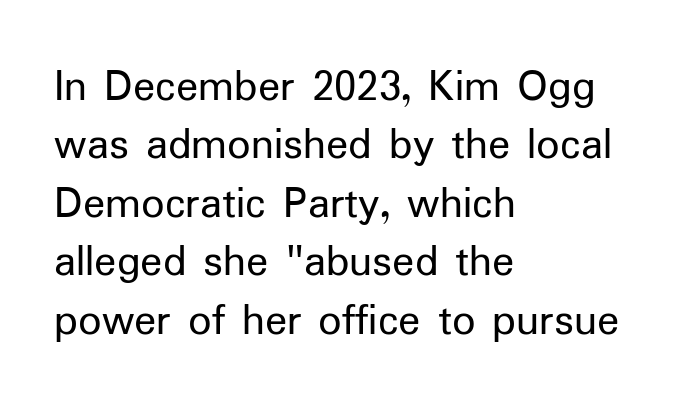
{"serif": "no", "italic": "no", "bold": "no", "weight": "regular", "width": "normal", "stroke_contrast": "low", "x_height": "medium", "monospaced": "no", "underline": "no", "align": "left", "line_spacing": "normal", "line_spacing_ratio": 1.27, "letter_spacing": "normal", "letter_spacing_em": 0.0, "glyph_px": 46}
